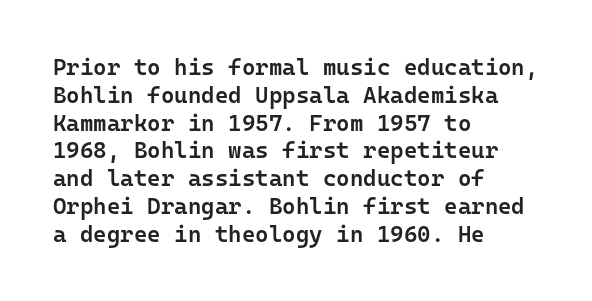
The image shows 23 px text type, upright; set left-aligned, line spacing 1.21x, normal letter spacing, not underlined.
